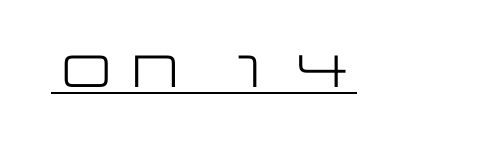
The image shows 45 px regular-weight, wide sans-serif type, upright; set normal letter spacing, underlined; low stroke contrast and a large x-height.
